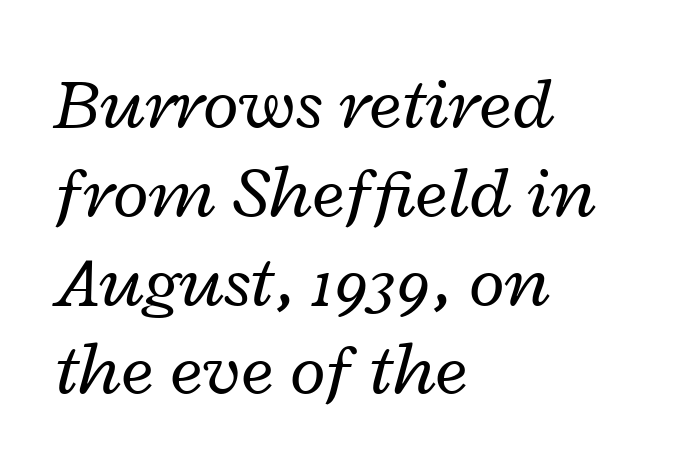
Q: Is the text bold? A: No.
Q: Is the text italic (slanted)? A: Yes, it leans right by about 12 degrees.
Q: Is the text underlined? A: No.
Q: How is the paragraph aligned? A: Left-aligned.
Q: Is the spacing between letters normal or unusually wide? A: Normal.
Q: Width (condensed, normal, or wide)? A: Wide.
Q: Stroke contrast? A: Low.
Q: x-height? A: Medium.
Q: Monospaced? A: No.
